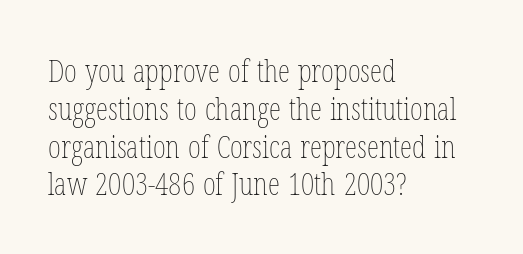
The image shows 31 px thin, condensed type, upright; set left-aligned, line spacing 1.22x, normal letter spacing, not underlined; low stroke contrast and a medium x-height.
